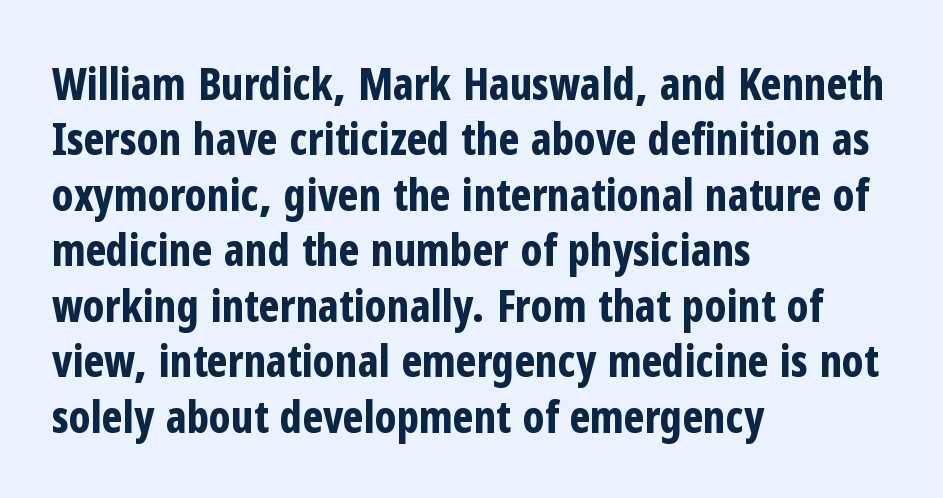
The image shows 44 px bold, condensed sans-serif type, upright; set left-aligned, normal line spacing (1.26x), normal letter spacing, not underlined; low stroke contrast and a medium x-height.
